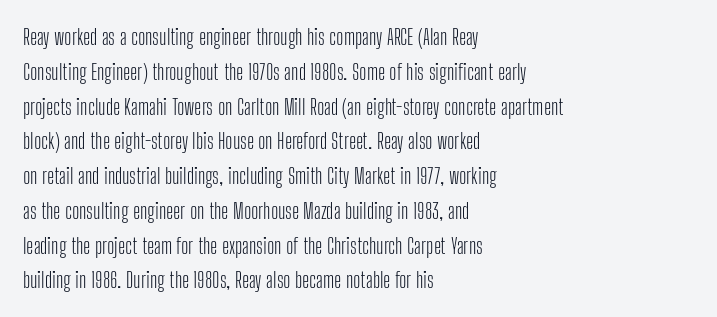
Q: Is the text bold? A: No.
Q: Is the text italic (slanted)? A: No, it is upright.
Q: Is the text underlined? A: No.
Q: How is the paragraph aligned? A: Left-aligned.
Q: Is the spacing between letters normal or unusually wide? A: Normal.
Q: Is the spacing between lines tight, normal or loose? A: Normal.
